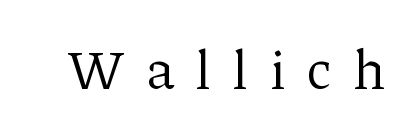
{"serif": "yes", "italic": "no", "bold": "no", "weight": "regular", "width": "normal", "stroke_contrast": "low", "x_height": "medium", "monospaced": "no", "underline": "no", "letter_spacing": "wide", "letter_spacing_em": 0.4, "glyph_px": 55}
